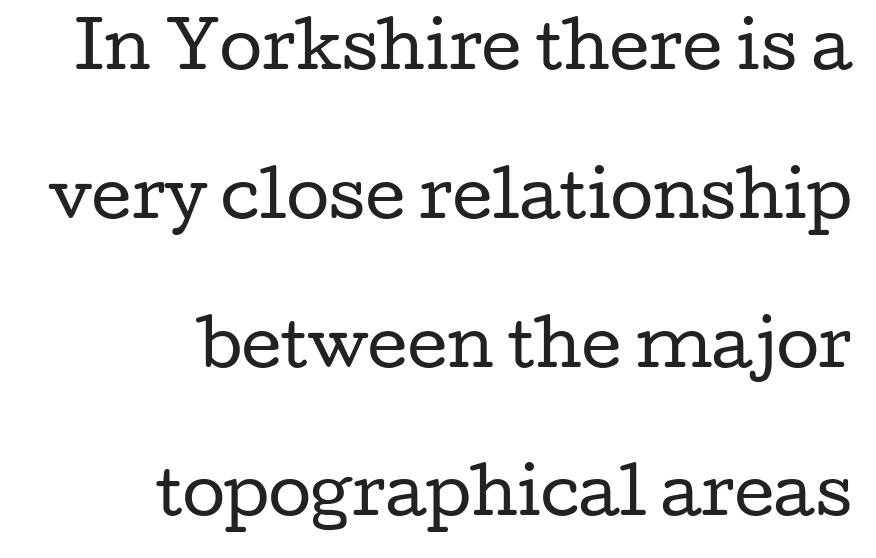
{"serif": "yes", "italic": "no", "bold": "no", "weight": "regular", "width": "wide", "stroke_contrast": "low", "x_height": "medium", "monospaced": "no", "underline": "no", "align": "right", "line_spacing": "loose", "line_spacing_ratio": 2.4, "letter_spacing": "normal", "letter_spacing_em": 0.0, "glyph_px": 62}
